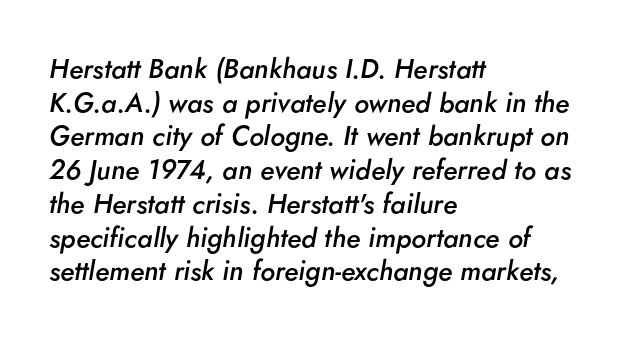
{"italic": "yes", "lean": "right", "slant_degrees": 5, "bold": "semi", "underline": "no", "align": "left", "line_spacing": "normal", "line_spacing_ratio": 1.25, "letter_spacing": "normal", "letter_spacing_em": 0.0, "glyph_px": 27}
